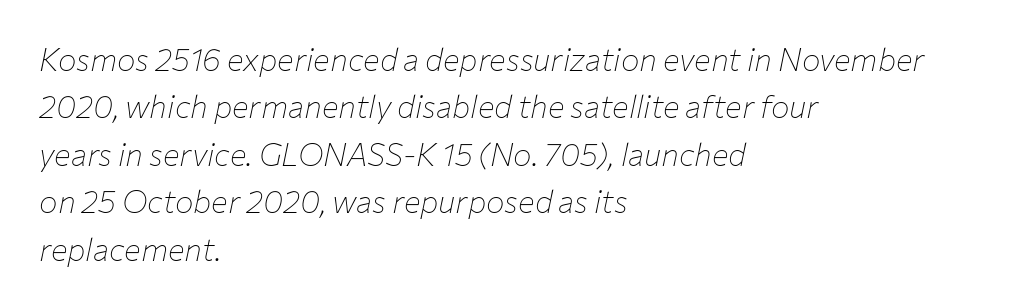
{"italic": "yes", "lean": "right", "slant_degrees": 12, "bold": "no", "weight": "thin", "width": "normal", "stroke_contrast": "low", "x_height": "medium", "monospaced": "no", "underline": "no", "align": "left", "line_spacing": "normal", "line_spacing_ratio": 1.53, "letter_spacing": "normal", "letter_spacing_em": 0.0, "glyph_px": 31}
